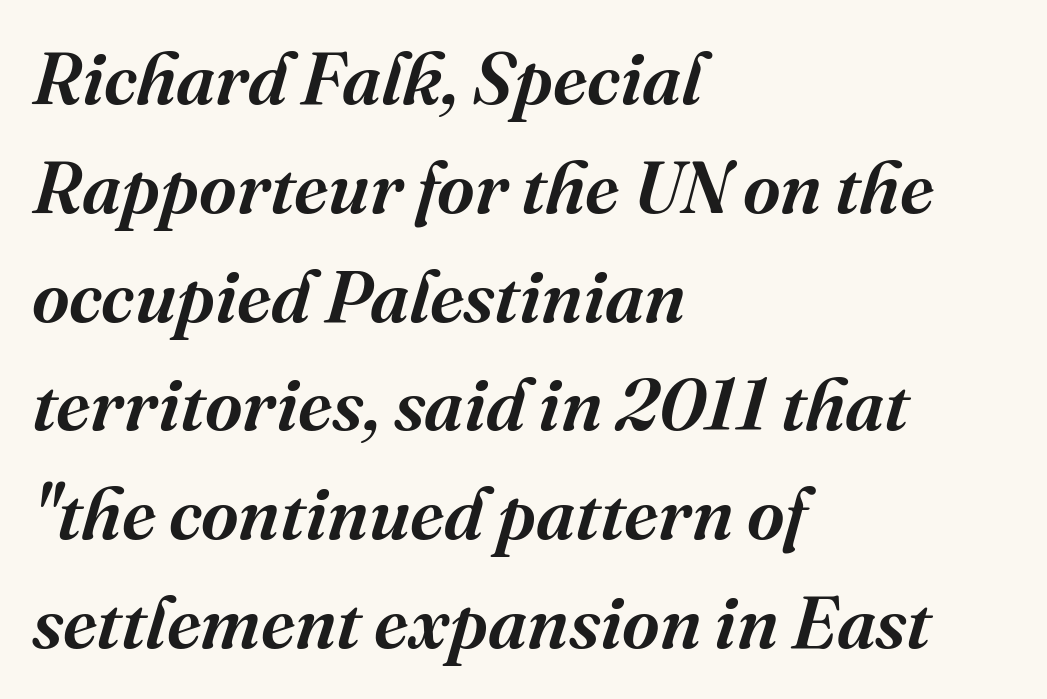
{"serif": "yes", "italic": "yes", "lean": "right", "slant_degrees": 16, "width": "normal", "stroke_contrast": "medium", "x_height": "medium", "monospaced": "no", "underline": "no", "align": "left", "line_spacing": "normal", "line_spacing_ratio": 1.49, "letter_spacing": "normal", "letter_spacing_em": 0.0, "glyph_px": 73}
